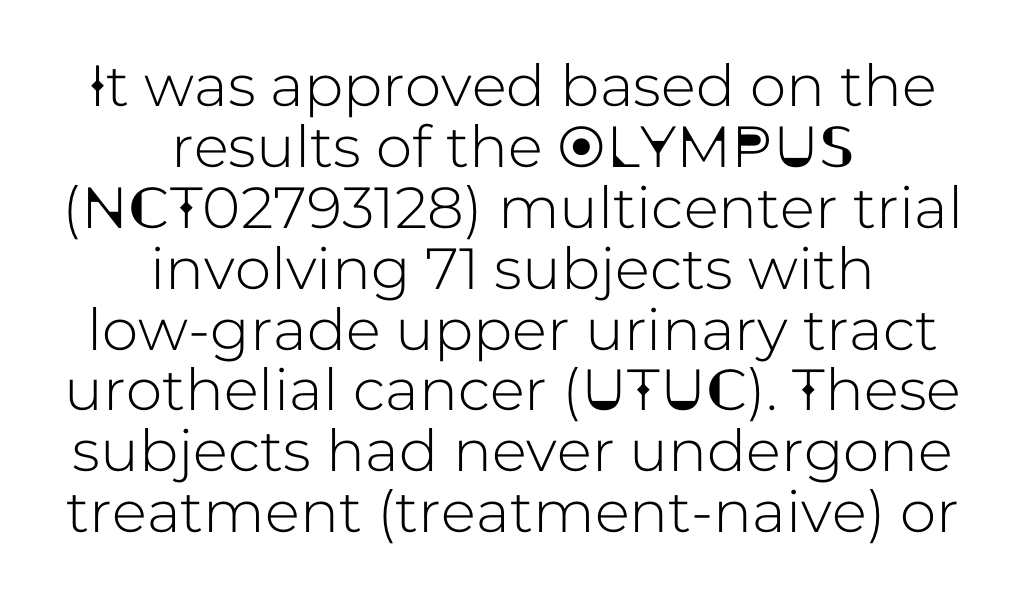
Grotesque or geometric, the face here clearly has no serifs. This rendering uses center alignment, leaving both contours irregular but symmetric. Glance below the letters and you will spot only blank space. You could not count columns in this text — the font is proportionally spaced. This is the regular roman posture of the typeface. The type is set solid horizontally, with unmodified tracking.
